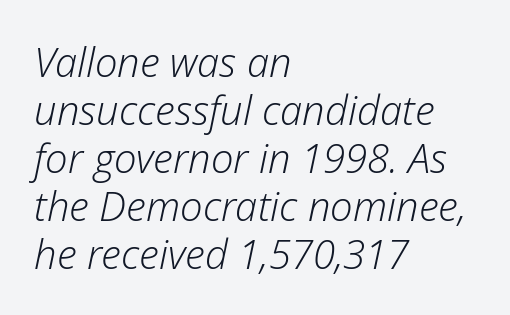
{"italic": "yes", "lean": "right", "slant_degrees": 12, "bold": "no", "weight": "light", "width": "normal", "stroke_contrast": "low", "x_height": "medium", "monospaced": "no", "underline": "no", "align": "left", "line_spacing_ratio": 1.2, "letter_spacing": "normal", "letter_spacing_em": 0.0, "glyph_px": 40}
